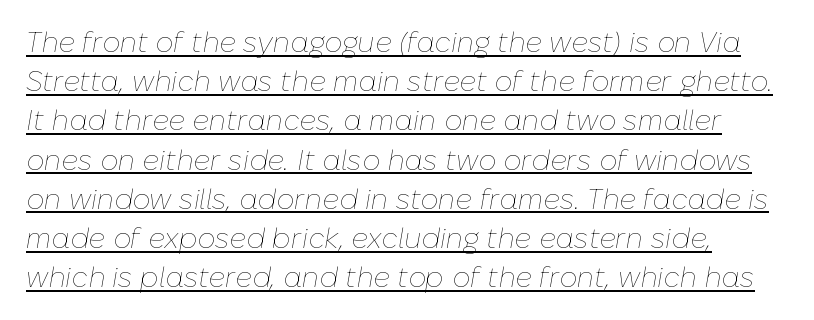
Q: Is the text bold? A: No.
Q: Is the text italic (slanted)? A: Yes, it leans right by about 10 degrees.
Q: Is the text underlined? A: Yes.
Q: How is the paragraph aligned? A: Left-aligned.
Q: Is the spacing between letters normal or unusually wide? A: Normal.
Q: Is the spacing between lines tight, normal or loose? A: Normal.
Q: Width (condensed, normal, or wide)? A: Normal.
Q: Stroke contrast? A: Low.
Q: x-height? A: Medium.
Q: Monospaced? A: No.
